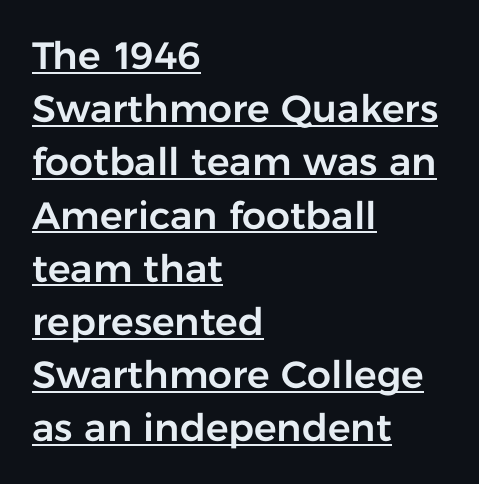
Unlike italic type, these characters show no tilt at all. Line starts are locked; line ends wander. Underline: present. Notice how descenders clear the ascenders below comfortably — that's standard leading.
